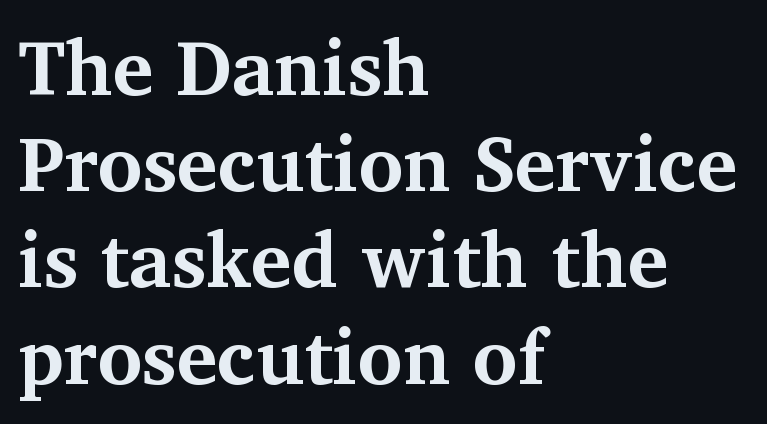
Q: Is the text bold? A: Yes.
Q: Is the text italic (slanted)? A: No, it is upright.
Q: Is the typeface a serif or a sans-serif typeface? A: Serif.
Q: Is the text underlined? A: No.
Q: How is the paragraph aligned? A: Left-aligned.
Q: Is the spacing between letters normal or unusually wide? A: Normal.
Q: Is the spacing between lines tight, normal or loose? A: Normal.
Q: Width (condensed, normal, or wide)? A: Normal.
Q: Stroke contrast? A: Medium.
Q: x-height? A: Medium.
Q: Monospaced? A: No.
